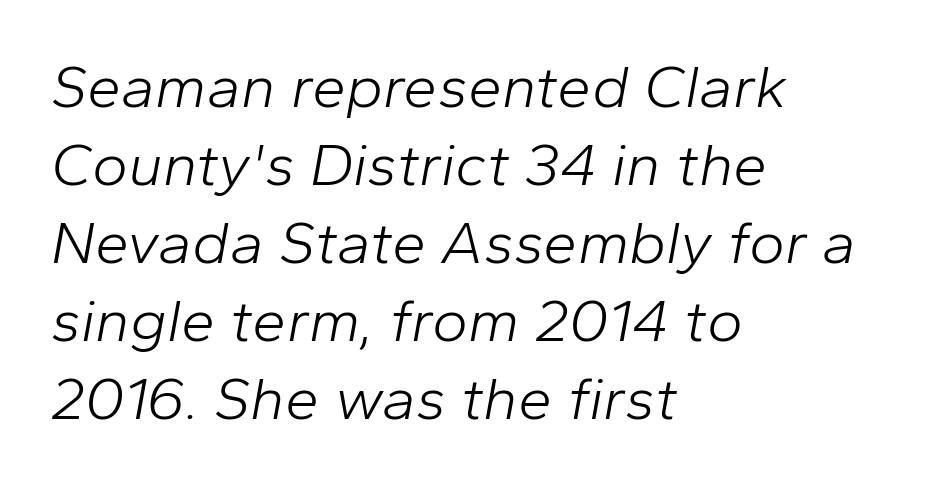
{"italic": "yes", "lean": "right", "slant_degrees": 10, "bold": "no", "weight": "light", "width": "normal", "stroke_contrast": "low", "x_height": "medium", "monospaced": "no", "underline": "no", "align": "left", "line_spacing": "normal", "line_spacing_ratio": 1.28, "letter_spacing": "normal", "letter_spacing_em": 0.0, "glyph_px": 61}
